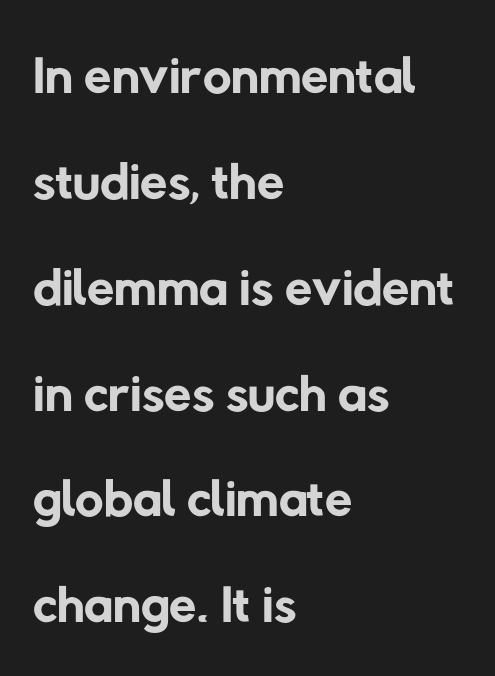
The image shows 79 px regular-weight sans-serif type; set left-aligned, normal line spacing (1.34x), normal letter spacing, not underlined; low stroke contrast and a medium x-height.
